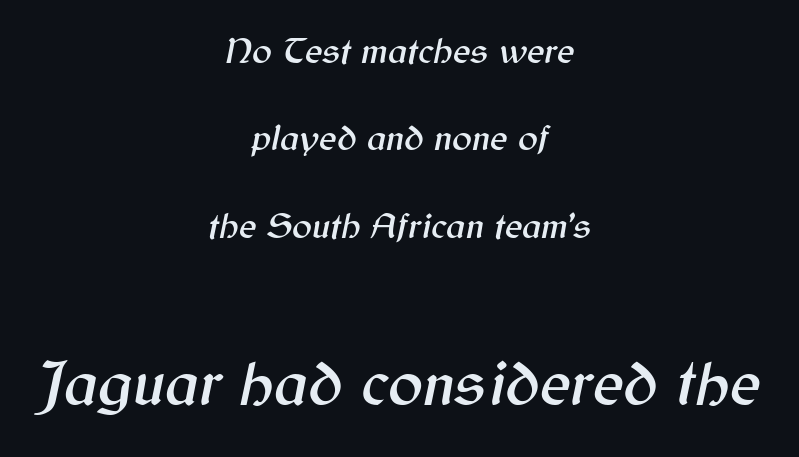
The image shows 65 px text type, italic (leaning right); set centered, loose line spacing (2.36x), normal letter spacing, not underlined; the second (bottom) block is 1.76x larger; medium stroke contrast and a medium x-height.
